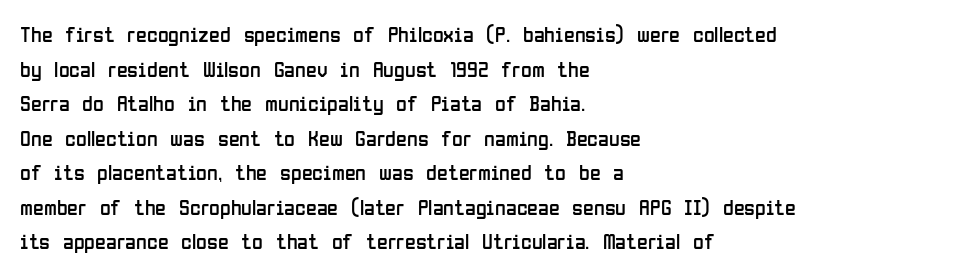
The image shows 22 px text type, upright; set left-aligned, normal line spacing (1.57x), normal letter spacing, not underlined.
